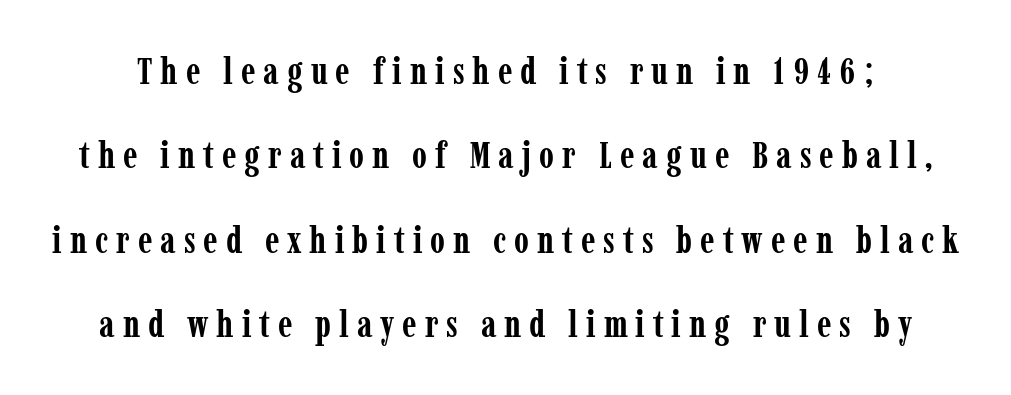
In terms of leading, this rendering errs on the spacious side. Check where the strokes stop: tiny serifs finish them off. No italicization has been applied; the sample stays upright. Its strokes are broad and dark, the hallmark of bold type. Note the varied advance widths — an 'i' is clearly narrower than an 'm'.
